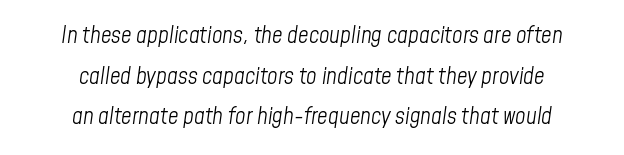
Q: Is the text bold? A: No.
Q: Is the text italic (slanted)? A: Yes, it leans right by about 8 degrees.
Q: Is the text underlined? A: No.
Q: How is the paragraph aligned? A: Centered.
Q: Is the spacing between letters normal or unusually wide? A: Normal.
